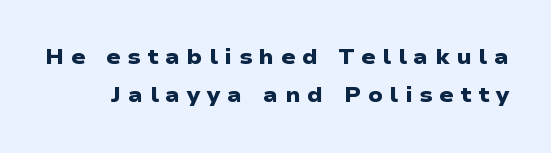
{"bold": "yes", "underline": "no", "line_spacing_ratio": 1.83, "letter_spacing": "wide", "letter_spacing_em": 0.32, "glyph_px": 21}
